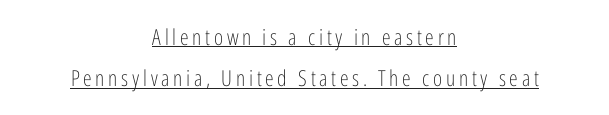
In designer terms, the underline attribute is active on this setting. If you folded the block vertically in half, each line would mirror itself in length. Every character sits straight up, as roman type does. Vertical stems look standard width or narrower in stroke.
